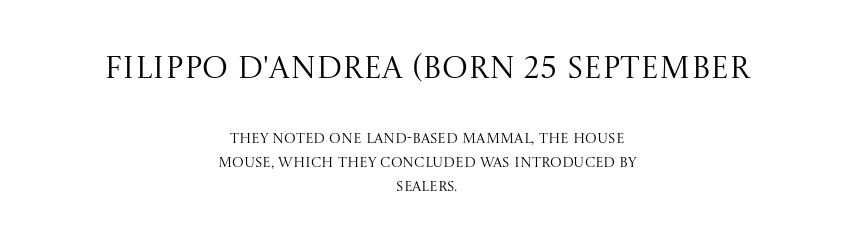
{"serif": "yes", "italic": "no", "bold": "no", "weight": "regular", "width": "normal", "stroke_contrast": "medium", "x_height": "large", "monospaced": "no", "underline": "no", "align": "center", "line_spacing_ratio": 1.71, "letter_spacing": "normal", "letter_spacing_em": 0.0, "larger_block": "first", "size_ratio": 2.21, "glyph_px": 31}
